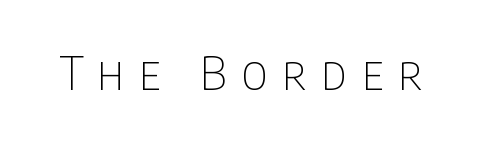
The image shows 46 px thin, condensed sans-serif type, upright; set unusually wide letter spacing (+0.32 em), not underlined; low stroke contrast and a large x-height.
